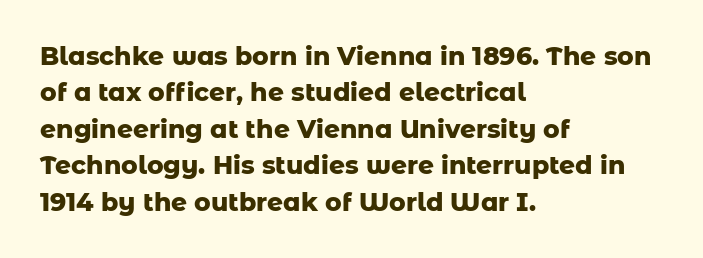
{"italic": "no", "bold": "yes", "underline": "no", "align": "left", "line_spacing": "normal", "line_spacing_ratio": 1.46, "letter_spacing": "normal", "letter_spacing_em": 0.0, "glyph_px": 25}
